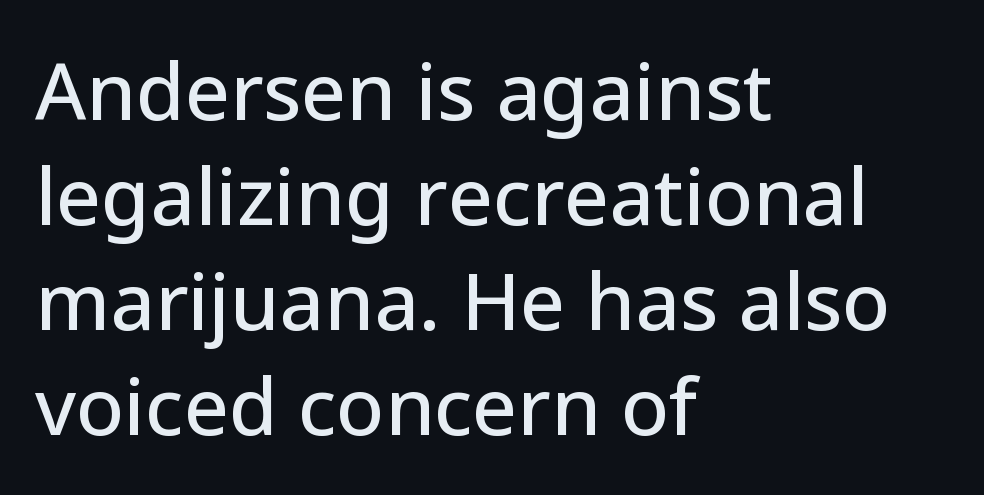
The image shows 79 px sans-serif type, upright; set left-aligned, normal line spacing (1.33x), normal letter spacing, not underlined; low stroke contrast and a medium x-height.
